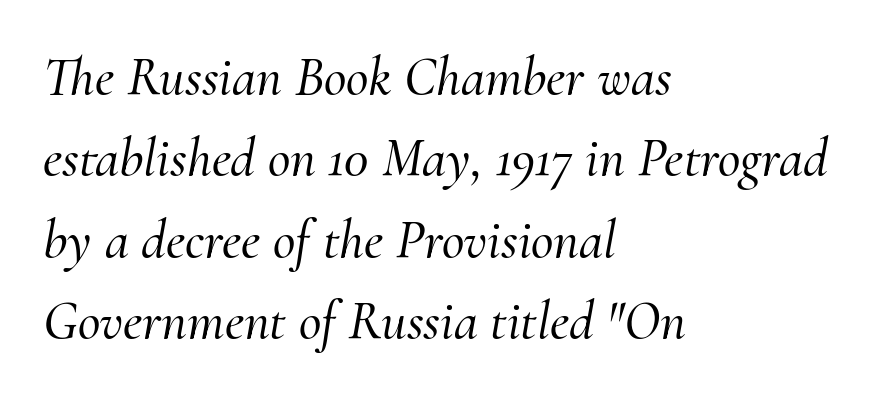
The gap between lines stays unmarked. A classic flush-left, rag-right setting is used for this passage. Notice how descenders clear the ascenders below comfortably — that's standard leading. Caption: standard tracking, unaltered. Here the designer chose a conventional face with non-uniform glyph widths.
